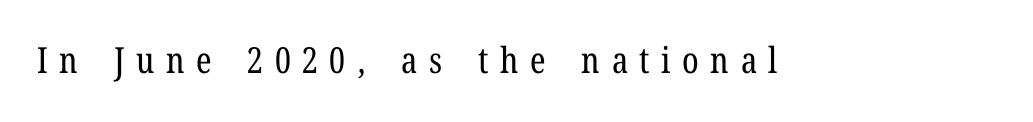
Q: Is the text bold? A: No.
Q: Is the text italic (slanted)? A: No, it is upright.
Q: Is the typeface a serif or a sans-serif typeface? A: Serif.
Q: Is the text underlined? A: No.
Q: Is the spacing between letters normal or unusually wide? A: Unusually wide.
Q: Width (condensed, normal, or wide)? A: Condensed.
Q: Stroke contrast? A: Low.
Q: x-height? A: Medium.
Q: Monospaced? A: No.
